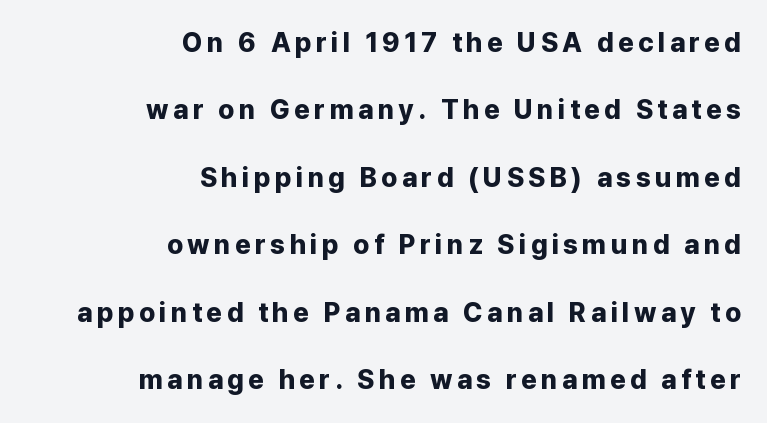
{"italic": "no", "bold": "yes", "underline": "no", "align": "right", "line_spacing": "loose", "line_spacing_ratio": 2.5, "glyph_px": 27}
